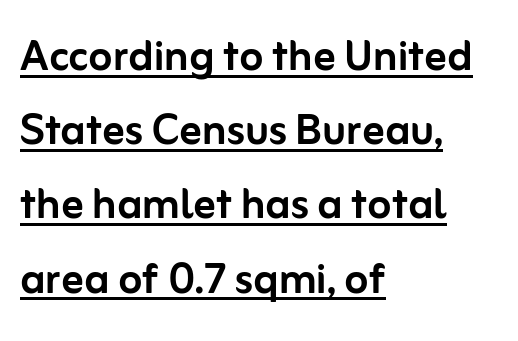
The image shows 55 px sans-serif type, upright; set left-aligned, normal line spacing (1.35x), normal letter spacing, underlined; low stroke contrast and a medium x-height.
